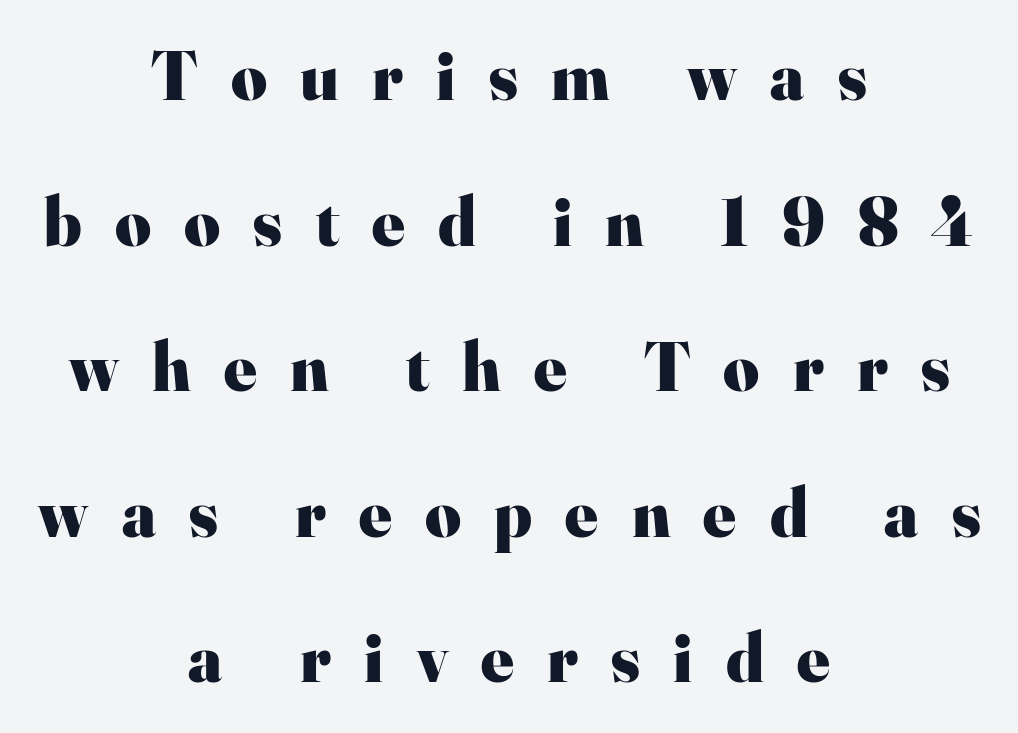
The image shows 69 px heavy serif type, upright; set centered, loose line spacing (2.11x), unusually wide letter spacing (+0.48 em), not underlined; high stroke contrast and a small x-height.
